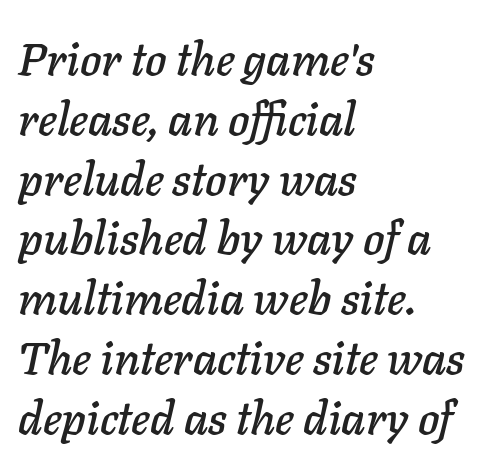
Q: Is the text italic (slanted)? A: Yes, it leans right by about 11 degrees.
Q: Is the text underlined? A: No.
Q: How is the paragraph aligned? A: Left-aligned.
Q: Is the spacing between letters normal or unusually wide? A: Normal.
Q: Is the spacing between lines tight, normal or loose? A: Normal.
Q: Width (condensed, normal, or wide)? A: Normal.
Q: Stroke contrast? A: Low.
Q: x-height? A: Medium.
Q: Monospaced? A: No.
